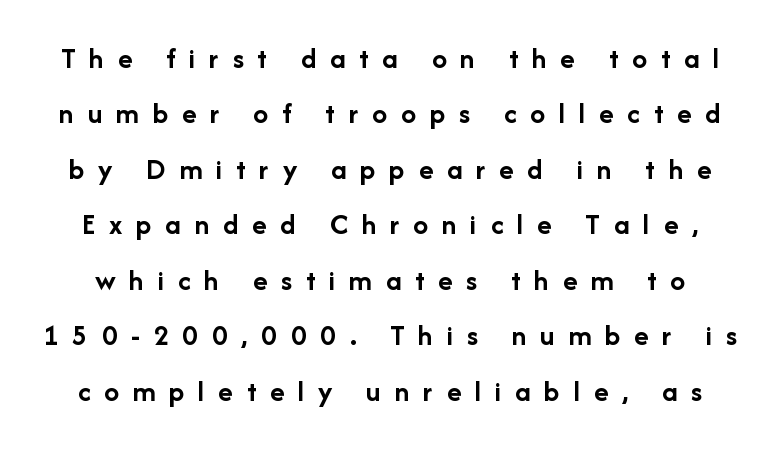
Q: Is the text bold? A: Yes.
Q: Is the text italic (slanted)? A: No, it is upright.
Q: Is the typeface a serif or a sans-serif typeface? A: Sans-serif.
Q: Is the text underlined? A: No.
Q: Is the spacing between letters normal or unusually wide? A: Unusually wide.
Q: Width (condensed, normal, or wide)? A: Normal.
Q: Stroke contrast? A: Low.
Q: x-height? A: Medium.
Q: Monospaced? A: No.
